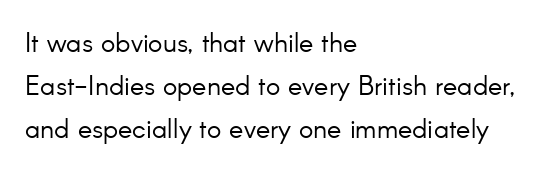
Posture: straight, roman, zero tilt. Notice how descenders clear the ascenders below comfortably — that's standard leading. Visually the block forms a straight wall on the left and a jagged coastline on the right. Descenders hang freely into open space. The type is set solid horizontally, with unmodified tracking. Heft: none added — not bold.
